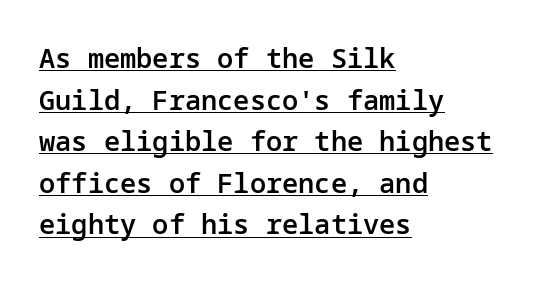
The image shows 27 px text type, upright; set left-aligned, normal line spacing (1.54x), normal letter spacing, underlined.
